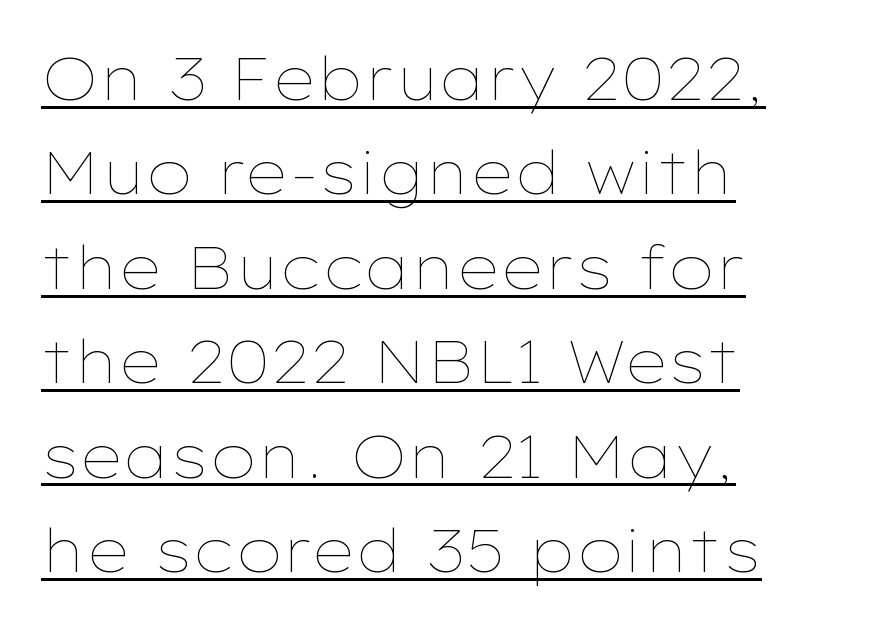
{"italic": "no", "bold": "no", "weight": "thin", "width": "wide", "stroke_contrast": "low", "x_height": "medium", "monospaced": "no", "underline": "yes", "align": "left", "line_spacing": "normal", "line_spacing_ratio": 1.6, "letter_spacing": "normal", "letter_spacing_em": 0.0, "glyph_px": 59}
